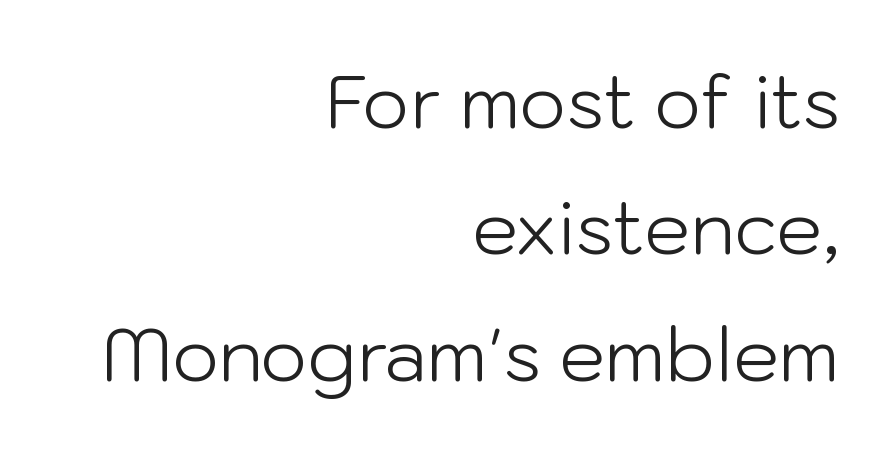
The image shows 73 px light sans-serif type, upright; set right-aligned, line spacing 1.73x, normal letter spacing, not underlined; low stroke contrast and a medium x-height.
